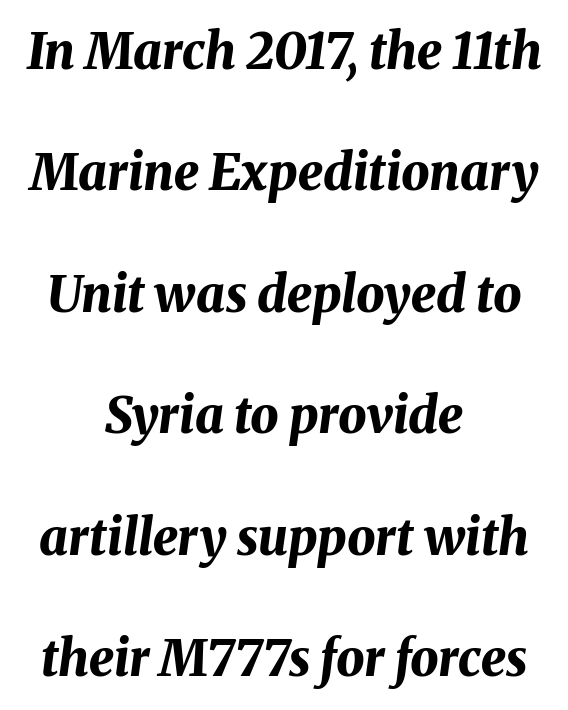
{"italic": "yes", "lean": "right", "slant_degrees": 8, "bold": "yes", "weight": "bold", "width": "normal", "stroke_contrast": "medium", "x_height": "medium", "monospaced": "no", "underline": "no", "align": "center", "line_spacing": "loose", "line_spacing_ratio": 2.43, "letter_spacing": "normal", "letter_spacing_em": 0.0, "glyph_px": 50}
